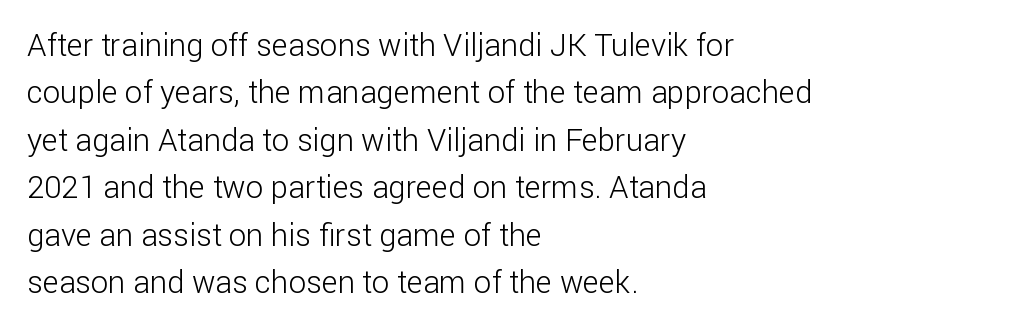
The image shows 31 px light sans-serif type, upright; set left-aligned, normal line spacing (1.53x), normal letter spacing, not underlined; low stroke contrast and a medium x-height.
